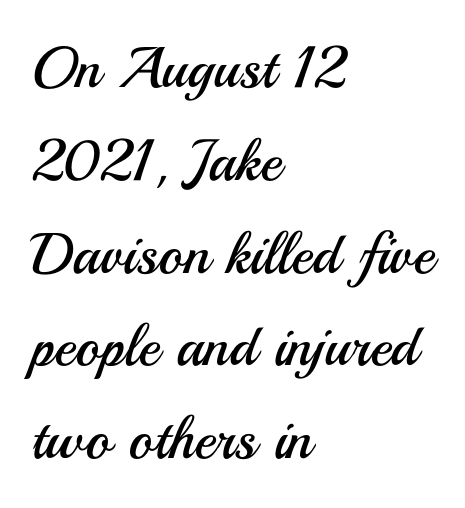
Does the copy run flush right? No — it runs flush left. Compared with typical body copy, the letter spacing here is the same. The vertical gap from one line to the next is medium. The letters advance in unequal steps, a hallmark of proportional type. The letterforms sit at book weight or below.
